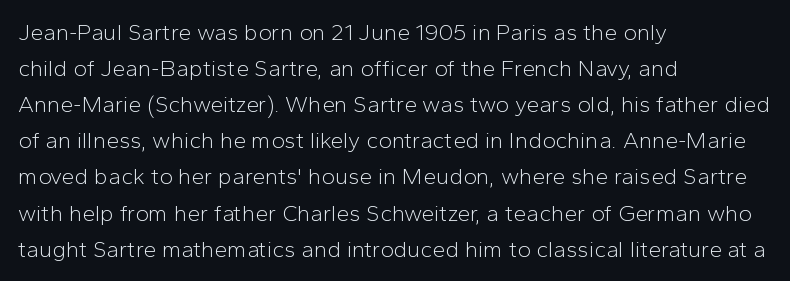
Q: Is the text bold? A: No.
Q: Is the text italic (slanted)? A: No, it is upright.
Q: Is the text underlined? A: No.
Q: How is the paragraph aligned? A: Left-aligned.
Q: Is the spacing between letters normal or unusually wide? A: Normal.
Q: Is the spacing between lines tight, normal or loose? A: Normal.
